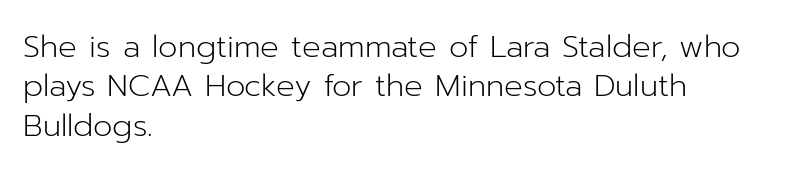
The image shows 31 px light sans-serif type, upright; set left-aligned, normal line spacing (1.27x), normal letter spacing, not underlined; low stroke contrast and a medium x-height.
